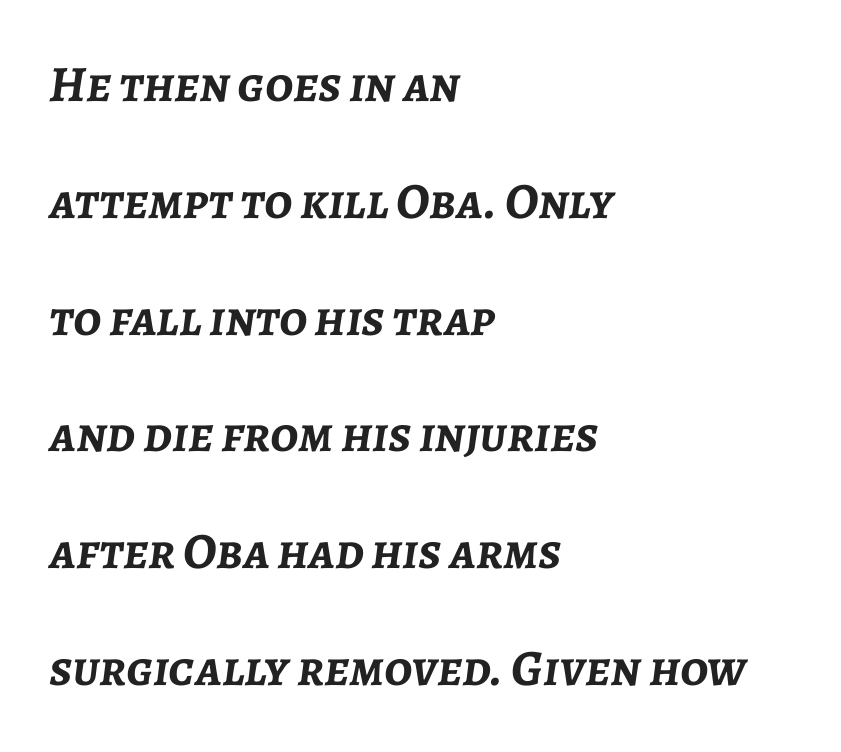
Q: Is the text bold? A: Yes.
Q: Is the text italic (slanted)? A: Yes, it leans right by about 7 degrees.
Q: Is the text underlined? A: No.
Q: How is the paragraph aligned? A: Left-aligned.
Q: Is the spacing between letters normal or unusually wide? A: Normal.
Q: Is the spacing between lines tight, normal or loose? A: Loose.
Q: Width (condensed, normal, or wide)? A: Normal.
Q: Stroke contrast? A: Low.
Q: x-height? A: Medium.
Q: Monospaced? A: No.
